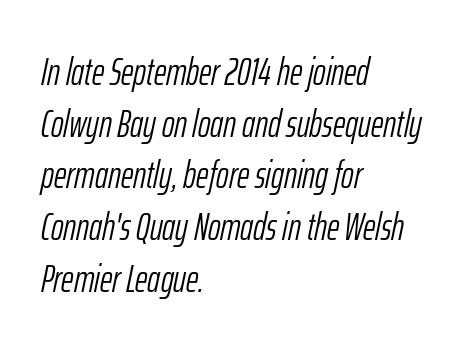
Look at the tracking — it's just the regular setting, nothing added. The space beneath each line is pristine and unruled. The text block is weighted toward the left margin, trailing off unevenly rightward. Is the type slanted? Yes — the strokes lean at a clear angle. Weight: in the light-to-regular range. This sample has the flowing, uneven cadence of proportional lettering.
